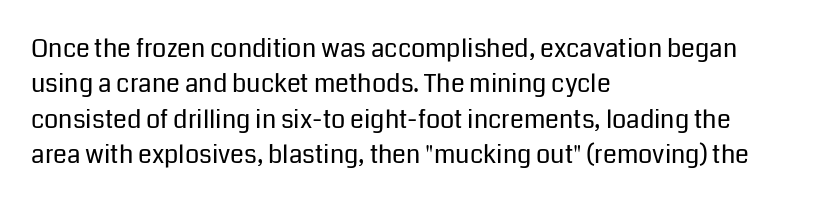
Plain, unruled lines of type. Is the type heavy? It reads as light-to-regular instead. Interline gaps are of average width in this sample. In terms of posture, this sample is upright. These lines are set flush left with a ragged right edge. Nothing unusual about the tracking: characters are spaced as the font intends.
